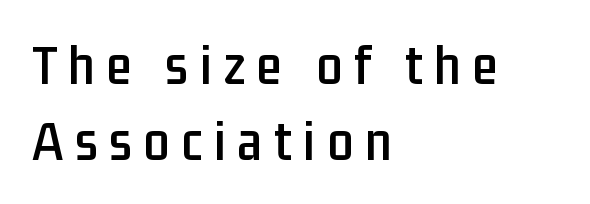
The passage shown is typed in a proportional face where columns would drift. These lines sit exactly where default settings would place them. Beneath every word, the page is bare. Ordinary non-slanted type is in use. If you drew a ruler down the left edge, every line would touch it.
